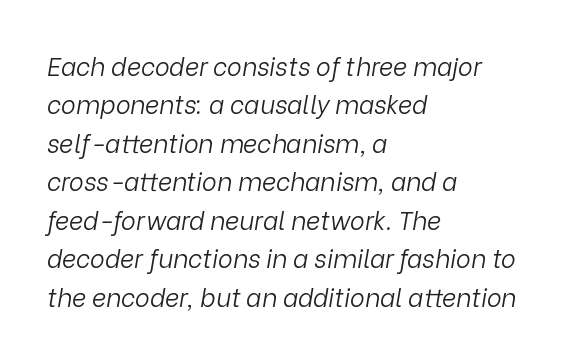
{"italic": "yes", "lean": "right", "slant_degrees": 9, "bold": "no", "underline": "no", "align": "left", "line_spacing": "normal", "line_spacing_ratio": 1.54, "letter_spacing": "normal", "letter_spacing_em": 0.0, "glyph_px": 25}
